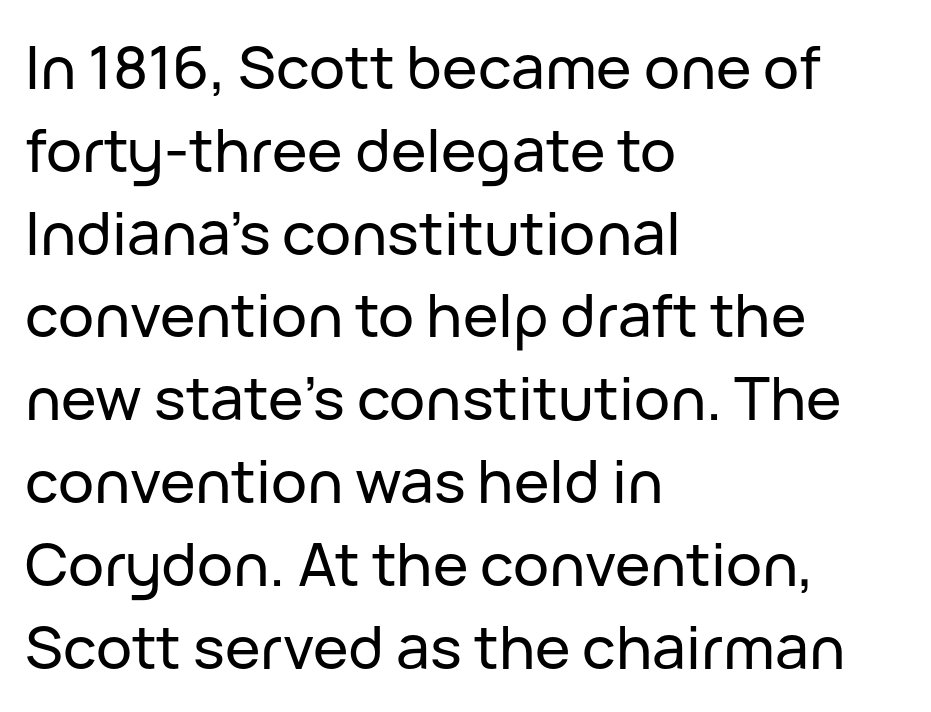
{"serif": "no", "italic": "no", "width": "normal", "stroke_contrast": "low", "x_height": "medium", "monospaced": "no", "underline": "no", "align": "left", "line_spacing": "normal", "line_spacing_ratio": 1.38, "letter_spacing": "normal", "letter_spacing_em": 0.0, "glyph_px": 60}
